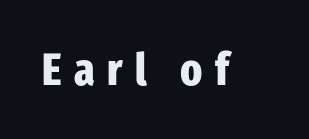
Q: Is the text bold? A: Yes.
Q: Is the text italic (slanted)? A: No, it is upright.
Q: Is the typeface a serif or a sans-serif typeface? A: Sans-serif.
Q: Is the text underlined? A: No.
Q: Is the spacing between letters normal or unusually wide? A: Unusually wide.
Q: Width (condensed, normal, or wide)? A: Condensed.
Q: Stroke contrast? A: Low.
Q: x-height? A: Medium.
Q: Monospaced? A: No.
